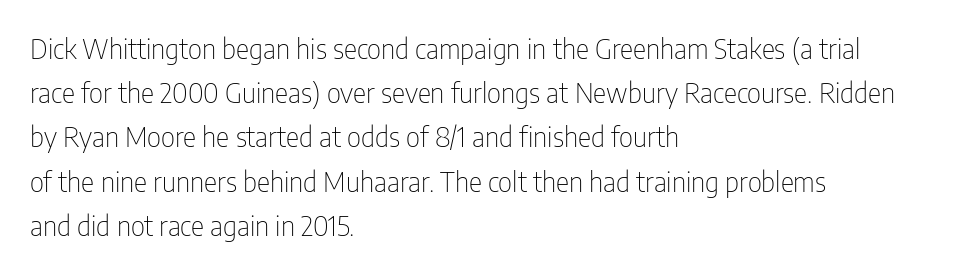
The image shows 28 px thin, condensed sans-serif type, upright; set left-aligned, normal line spacing (1.58x), normal letter spacing, not underlined; low stroke contrast and a medium x-height.
